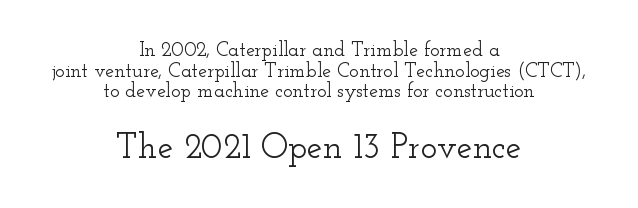
{"serif": "yes", "italic": "no", "width": "wide", "stroke_contrast": "low", "x_height": "small", "monospaced": "no", "underline": "no", "align": "center", "line_spacing": "tight", "line_spacing_ratio": 1.03, "letter_spacing": "normal", "letter_spacing_em": 0.0, "larger_block": "second", "size_ratio": 1.75, "glyph_px": 35}
